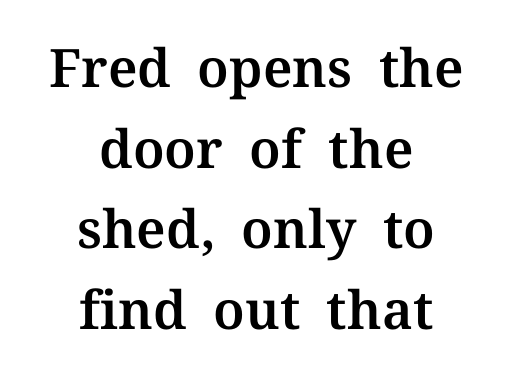
Q: Is the text italic (slanted)? A: No, it is upright.
Q: Is the typeface a serif or a sans-serif typeface? A: Serif.
Q: Is the text underlined? A: No.
Q: How is the paragraph aligned? A: Centered.
Q: Is the spacing between letters normal or unusually wide? A: Normal.
Q: Is the spacing between lines tight, normal or loose? A: Normal.
Q: Width (condensed, normal, or wide)? A: Normal.
Q: Stroke contrast? A: Medium.
Q: x-height? A: Medium.
Q: Monospaced? A: No.
